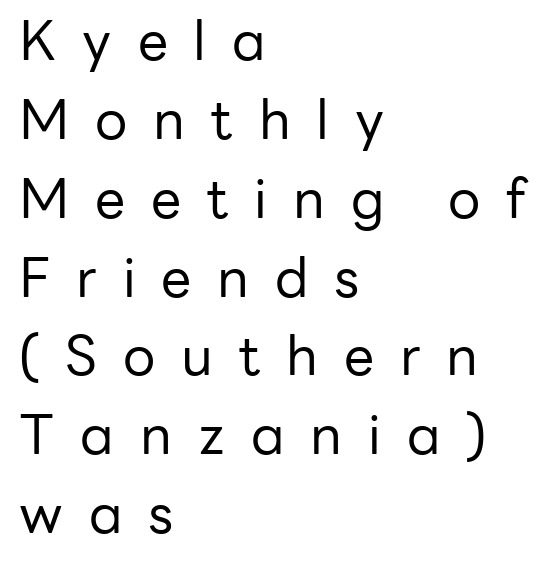
{"serif": "no", "italic": "no", "bold": "no", "weight": "regular", "width": "normal", "stroke_contrast": "low", "x_height": "medium", "monospaced": "no", "underline": "no", "align": "left", "line_spacing": "normal", "line_spacing_ratio": 1.46, "letter_spacing": "wide", "letter_spacing_em": 0.48, "glyph_px": 54}
